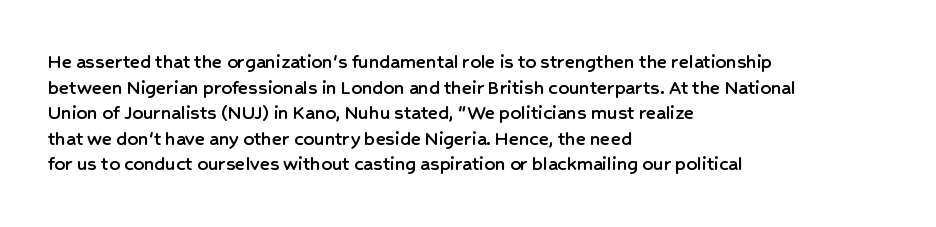
{"italic": "no", "underline": "no", "align": "left", "line_spacing_ratio": 1.22, "letter_spacing": "normal", "letter_spacing_em": 0.0, "glyph_px": 21}
